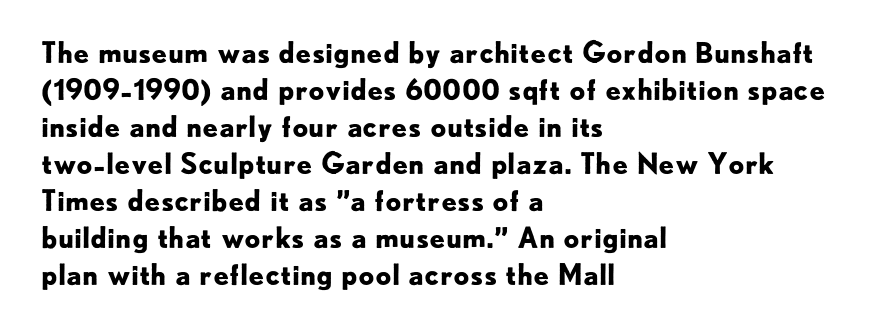
Q: Is the text bold? A: Yes.
Q: Is the text italic (slanted)? A: No, it is upright.
Q: Is the typeface a serif or a sans-serif typeface? A: Sans-serif.
Q: Is the text underlined? A: No.
Q: How is the paragraph aligned? A: Left-aligned.
Q: Is the spacing between letters normal or unusually wide? A: Normal.
Q: Is the spacing between lines tight, normal or loose? A: Normal.
Q: Width (condensed, normal, or wide)? A: Normal.
Q: Stroke contrast? A: Low.
Q: x-height? A: Small.
Q: Monospaced? A: No.
